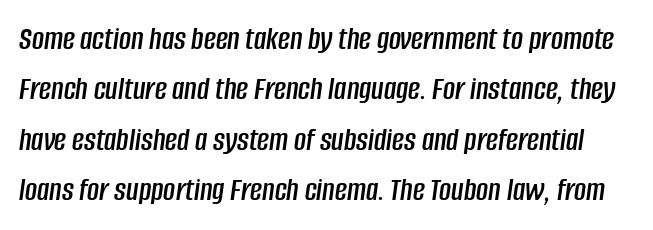
Q: Is the text italic (slanted)? A: Yes, it leans right by about 8 degrees.
Q: Is the text underlined? A: No.
Q: Is the spacing between letters normal or unusually wide? A: Normal.
Q: Is the spacing between lines tight, normal or loose? A: Normal.
Q: Width (condensed, normal, or wide)? A: Condensed.
Q: Stroke contrast? A: Low.
Q: x-height? A: Large.
Q: Monospaced? A: No.
